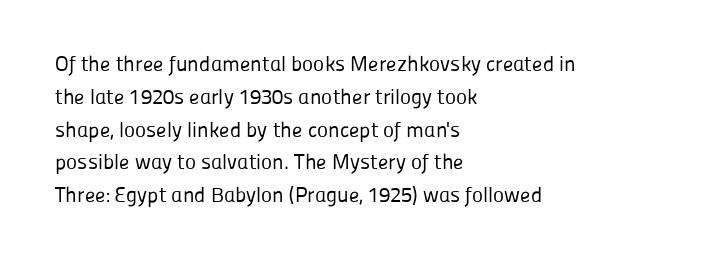
Q: Is the text bold? A: No.
Q: Is the text italic (slanted)? A: No, it is upright.
Q: Is the text underlined? A: No.
Q: How is the paragraph aligned? A: Left-aligned.
Q: Is the spacing between letters normal or unusually wide? A: Normal.
Q: Is the spacing between lines tight, normal or loose? A: Normal.
